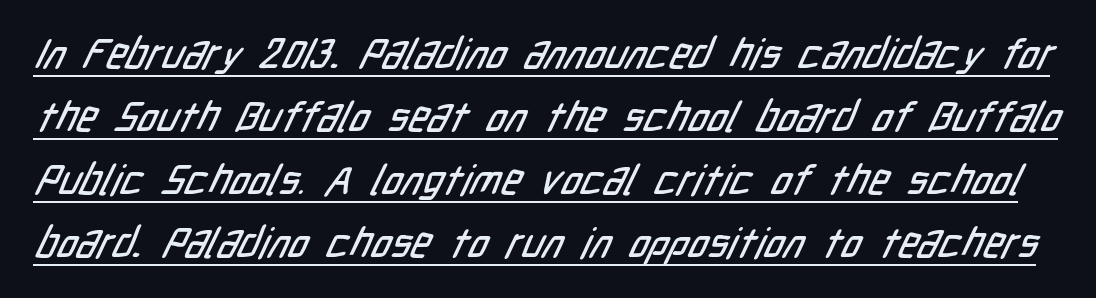
Q: Is the typeface a serif or a sans-serif typeface? A: Sans-serif.
Q: Is the text underlined? A: Yes.
Q: Is the spacing between letters normal or unusually wide? A: Normal.
Q: Is the spacing between lines tight, normal or loose? A: Normal.
Q: Width (condensed, normal, or wide)? A: Condensed.
Q: Stroke contrast? A: Low.
Q: x-height? A: Medium.
Q: Monospaced? A: No.
